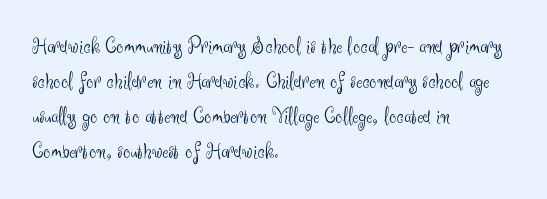
The image shows 23 px text type, upright; set left-aligned, normal line spacing (1.52x), normal letter spacing, not underlined.
